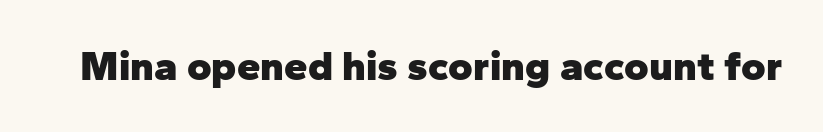
The image shows 42 px heavy sans-serif type, upright; set normal letter spacing, not underlined; low stroke contrast and a medium x-height.
